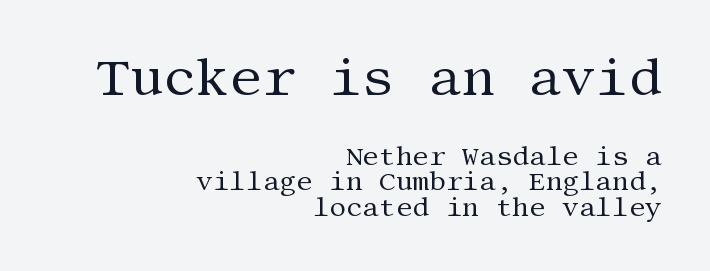
The image shows 52 px regular-weight serif type, upright; set right-aligned, tight line spacing (0.98x), normal letter spacing, not underlined; the first (top) block is 2.0x larger; medium stroke contrast and a large x-height.
